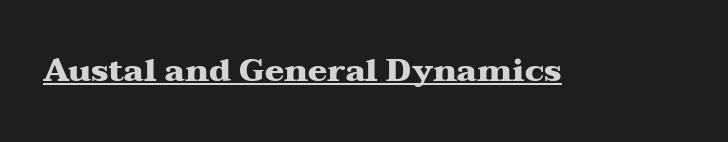
Do the characters align in a grid? No, the font is proportional. Heavy, bold letterforms. Serifs: yes, visible at the terminals of the letterforms. There is no visible air inserted between adjacent glyphs.
